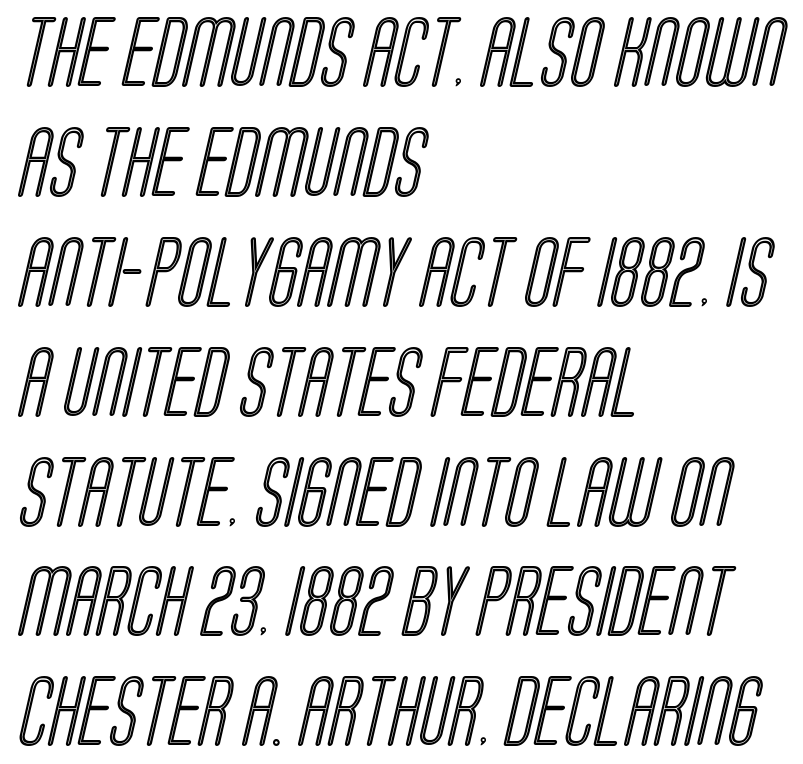
Q: Is the text underlined? A: No.
Q: How is the paragraph aligned? A: Left-aligned.
Q: Is the spacing between letters normal or unusually wide? A: Normal.
Q: Is the spacing between lines tight, normal or loose? A: Normal.
Q: Width (condensed, normal, or wide)? A: Condensed.
Q: x-height? A: Large.
Q: Monospaced? A: No.
